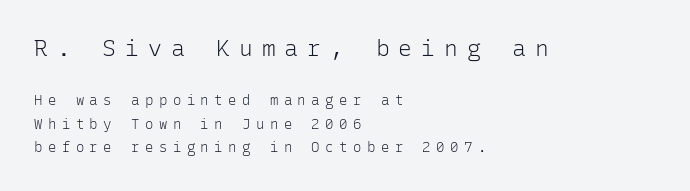
Each line starts at the same left margin while the right side varies. Underline: absent. Ink coverage per letter is moderate at most. The typography opts for an upright posture over an oblique one. Display-style spreading of the glyphs; the letterfit is very open. Honestly, the row spacing looks completely unremarkable.
